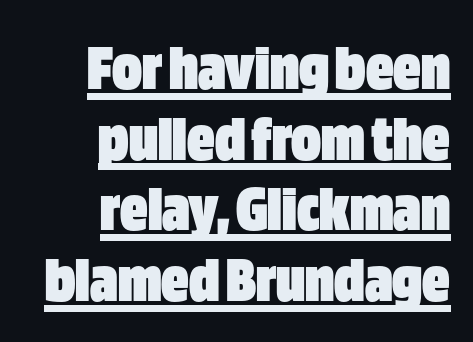
The image shows 68 px heavy, condensed sans-serif type, upright; set right-aligned, tight line spacing (1.04x), normal letter spacing, underlined; low stroke contrast and a large x-height.
